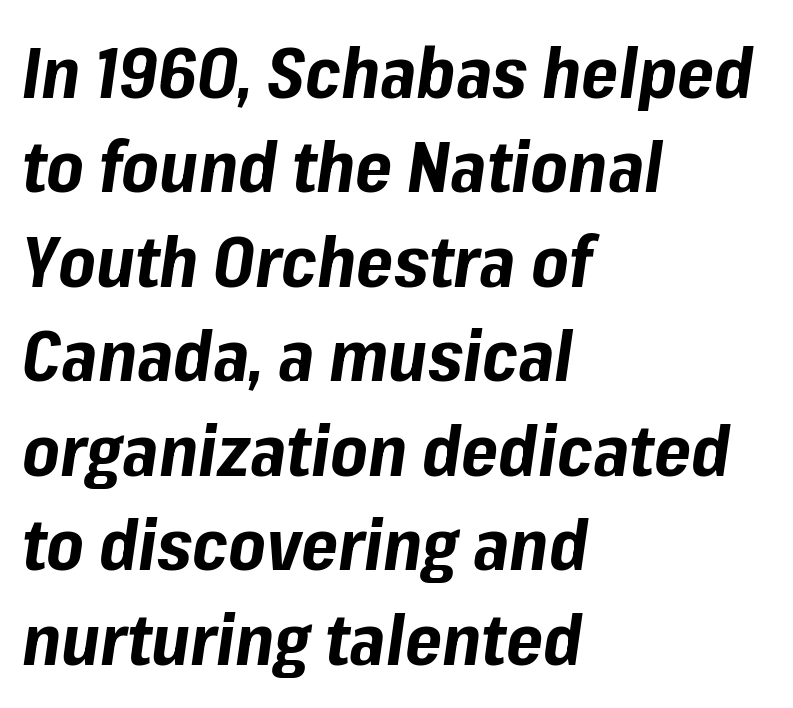
{"italic": "yes", "lean": "right", "slant_degrees": 8, "bold": "yes", "weight": "bold", "width": "normal", "stroke_contrast": "low", "x_height": "medium", "monospaced": "no", "underline": "no", "align": "left", "line_spacing": "normal", "line_spacing_ratio": 1.33, "letter_spacing": "normal", "letter_spacing_em": 0.0, "glyph_px": 71}
